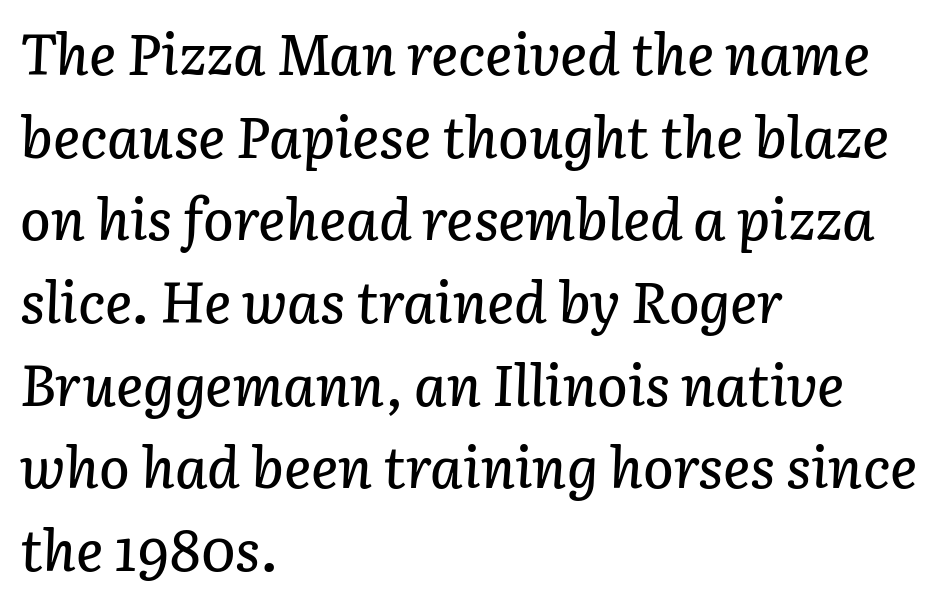
{"italic": "yes", "lean": "right", "slant_degrees": 3, "width": "normal", "stroke_contrast": "low", "x_height": "medium", "monospaced": "no", "underline": "no", "align": "left", "line_spacing": "normal", "line_spacing_ratio": 1.45, "letter_spacing": "normal", "letter_spacing_em": 0.0, "glyph_px": 57}
